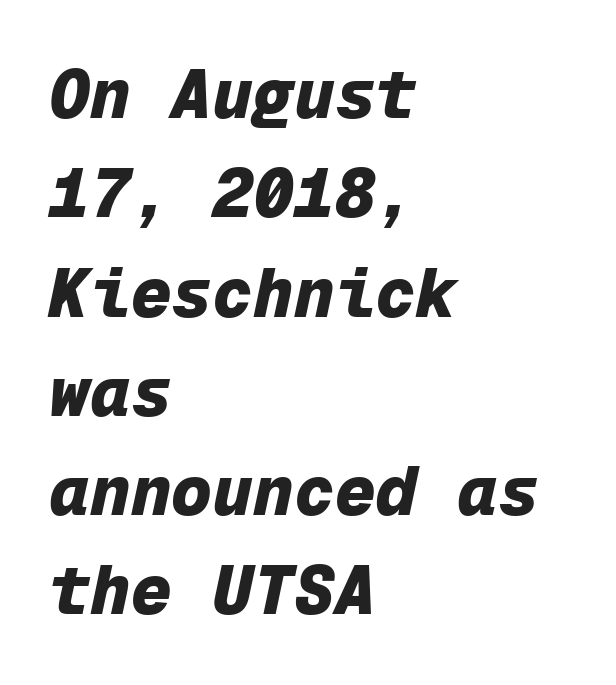
The image shows 68 px heavy type, italic (leaning right), monospaced; set left-aligned, normal line spacing (1.46x), normal letter spacing, not underlined; low stroke contrast and a medium x-height.
